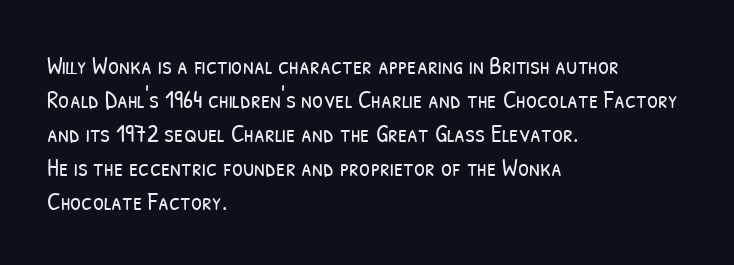
{"bold": "no", "underline": "no", "align": "left", "line_spacing": "normal", "line_spacing_ratio": 1.36, "letter_spacing": "normal", "letter_spacing_em": 0.0, "glyph_px": 25}
